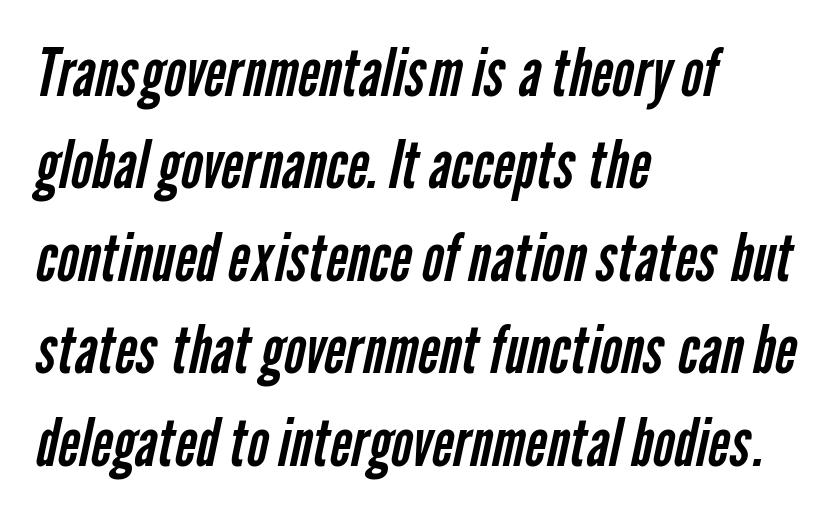
{"serif": "no", "bold": "no", "weight": "regular", "width": "condensed", "stroke_contrast": "low", "x_height": "medium", "monospaced": "no", "underline": "no", "align": "left", "line_spacing": "normal", "line_spacing_ratio": 1.4, "letter_spacing": "normal", "letter_spacing_em": 0.0, "glyph_px": 66}
